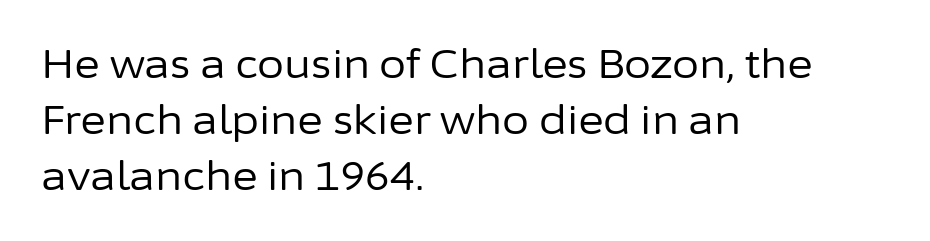
{"serif": "no", "italic": "no", "bold": "no", "weight": "regular", "width": "normal", "stroke_contrast": "low", "x_height": "medium", "monospaced": "no", "underline": "no", "align": "left", "line_spacing": "normal", "line_spacing_ratio": 1.44, "letter_spacing": "normal", "letter_spacing_em": 0.0, "glyph_px": 39}
